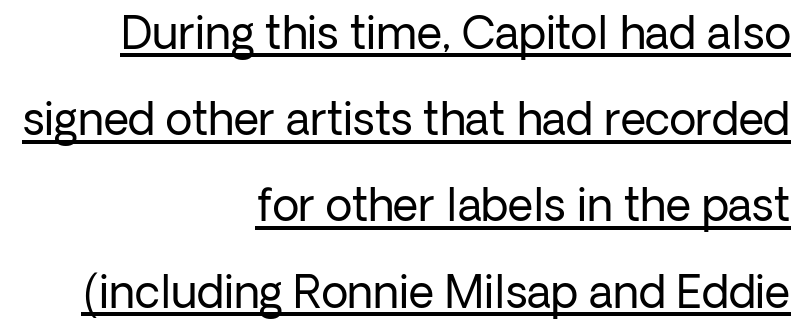
Q: Is the text bold? A: No.
Q: Is the text italic (slanted)? A: No, it is upright.
Q: Is the typeface a serif or a sans-serif typeface? A: Sans-serif.
Q: Is the text underlined? A: Yes.
Q: How is the paragraph aligned? A: Right-aligned.
Q: Is the spacing between letters normal or unusually wide? A: Normal.
Q: Is the spacing between lines tight, normal or loose? A: Loose.
Q: Width (condensed, normal, or wide)? A: Normal.
Q: Stroke contrast? A: Low.
Q: x-height? A: Medium.
Q: Monospaced? A: No.
